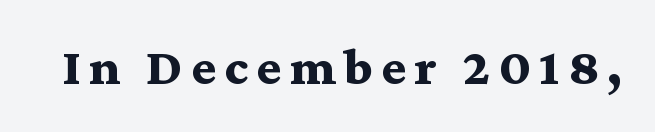
{"serif": "yes", "italic": "no", "bold": "yes", "weight": "bold", "width": "wide", "stroke_contrast": "medium", "x_height": "medium", "monospaced": "no", "underline": "no", "glyph_px": 53}
